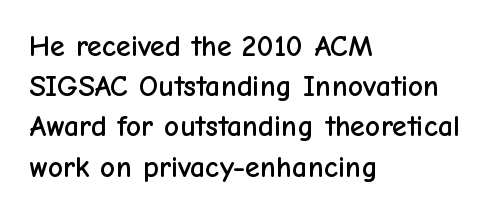
A typesetter would mark this as roman, not italic. The ragged edge is on the right, which tells us the setting is flush left. The lines sit at an ordinary, default distance from one another. The face used here is a sans, in the tradition of grotesques and geometrics.
